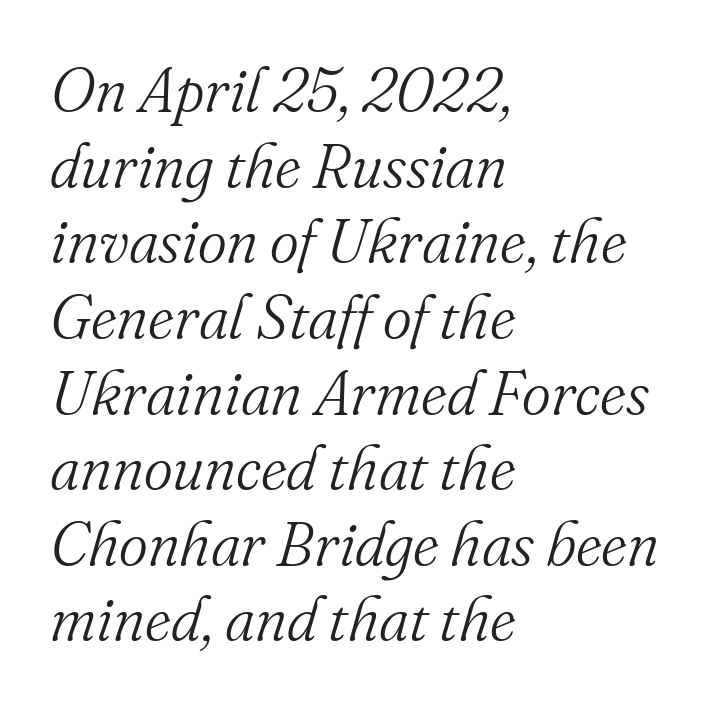
The letters carry serifs — small finishing strokes at the ends of their stems. This rendering uses left alignment, leaving the right contour irregular. These lines are rendered in a variable-pitch font. Students, note that the glyphs here touch the page at normal intervals. Anything drawn beneath the words? Only blank space.
